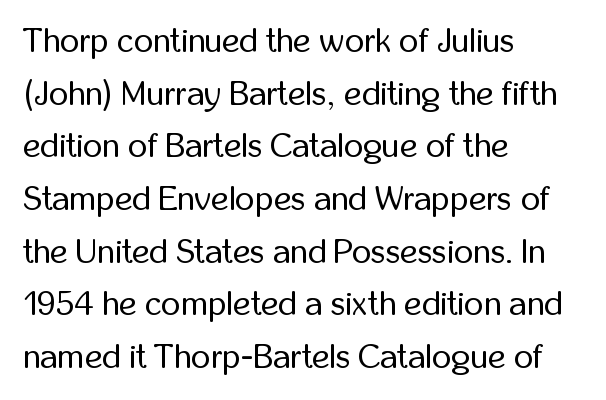
Q: Is the text bold? A: No.
Q: Is the text italic (slanted)? A: No, it is upright.
Q: Is the typeface a serif or a sans-serif typeface? A: Sans-serif.
Q: Is the text underlined? A: No.
Q: How is the paragraph aligned? A: Left-aligned.
Q: Is the spacing between letters normal or unusually wide? A: Normal.
Q: Is the spacing between lines tight, normal or loose? A: Normal.
Q: Width (condensed, normal, or wide)? A: Condensed.
Q: Stroke contrast? A: Low.
Q: x-height? A: Medium.
Q: Monospaced? A: No.
